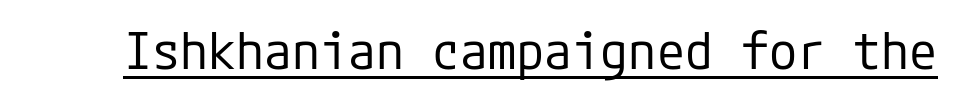
The image shows 51 px regular-weight sans-serif type, upright; set normal letter spacing, underlined; low stroke contrast and a medium x-height.
